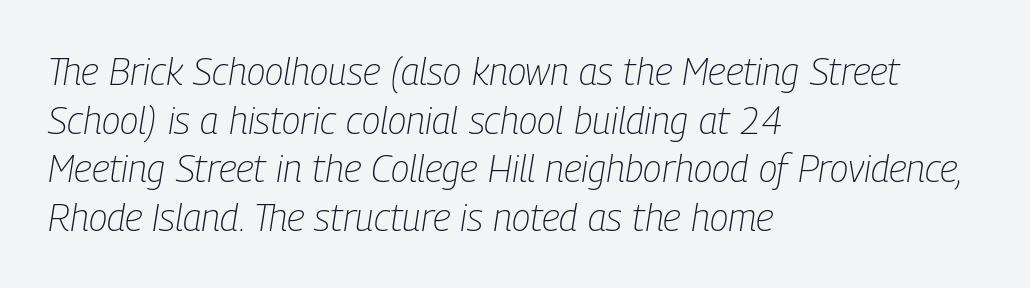
Q: Is the text bold? A: No.
Q: Is the text italic (slanted)? A: Yes, it leans right by about 9 degrees.
Q: Is the text underlined? A: No.
Q: How is the paragraph aligned? A: Left-aligned.
Q: Is the spacing between letters normal or unusually wide? A: Normal.
Q: Is the spacing between lines tight, normal or loose? A: Normal.
Q: Width (condensed, normal, or wide)? A: Condensed.
Q: Stroke contrast? A: Low.
Q: x-height? A: Medium.
Q: Monospaced? A: No.
